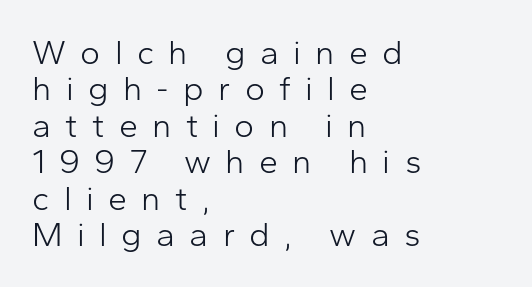
{"serif": "no", "italic": "no", "bold": "no", "weight": "light", "width": "normal", "stroke_contrast": "low", "x_height": "medium", "monospaced": "no", "underline": "no", "align": "left", "line_spacing": "tight", "line_spacing_ratio": 1.07, "letter_spacing": "wide", "letter_spacing_em": 0.42, "glyph_px": 34}
